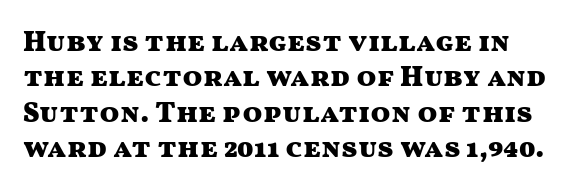
Q: Is the text bold? A: Yes.
Q: Is the text italic (slanted)? A: No, it is upright.
Q: Is the typeface a serif or a sans-serif typeface? A: Sans-serif.
Q: Is the text underlined? A: No.
Q: How is the paragraph aligned? A: Left-aligned.
Q: Is the spacing between letters normal or unusually wide? A: Normal.
Q: Width (condensed, normal, or wide)? A: Wide.
Q: Stroke contrast? A: Medium.
Q: x-height? A: Medium.
Q: Monospaced? A: No.
